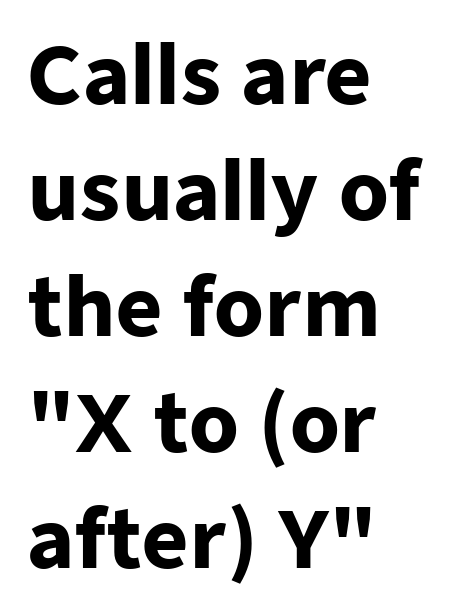
The image shows 80 px heavy sans-serif type, upright; set left-aligned, normal line spacing (1.45x), normal letter spacing, not underlined; low stroke contrast and a medium x-height.
